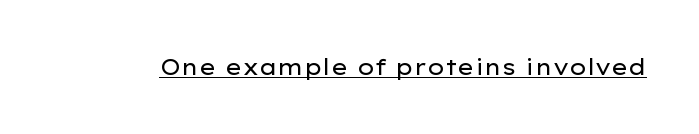
The image shows 22 px text type, upright; set normal letter spacing, underlined.
